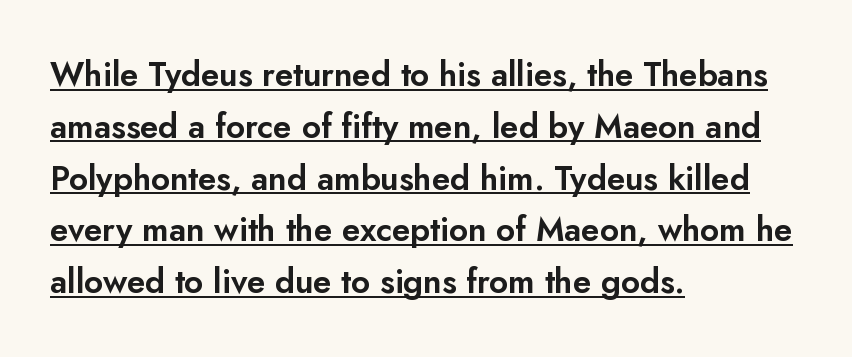
Q: Is the text italic (slanted)? A: No, it is upright.
Q: Is the typeface a serif or a sans-serif typeface? A: Sans-serif.
Q: Is the text underlined? A: Yes.
Q: How is the paragraph aligned? A: Left-aligned.
Q: Is the spacing between letters normal or unusually wide? A: Normal.
Q: Is the spacing between lines tight, normal or loose? A: Normal.
Q: Width (condensed, normal, or wide)? A: Normal.
Q: Stroke contrast? A: Low.
Q: x-height? A: Small.
Q: Monospaced? A: No.
